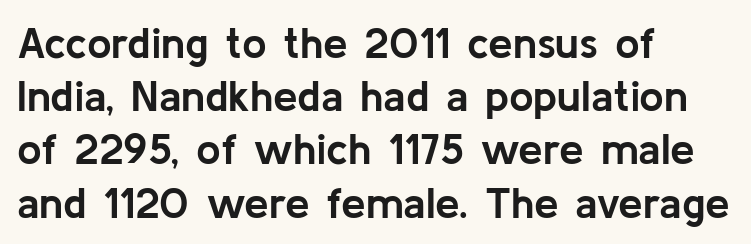
Does the lettering tilt? It doesn't — this is upright. Glance below the letters and you will spot only blank space. In terms of letterform style, serifs are entirely absent. Strong, thick strokes mark this as bold type. Tracking here is standard; glyphs follow each other at the usual distance.
